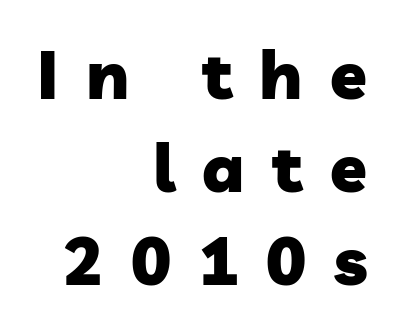
The image shows 67 px heavy sans-serif type; set right-aligned, normal line spacing (1.39x), unusually wide letter spacing (+0.41 em), not underlined; low stroke contrast and a medium x-height.
